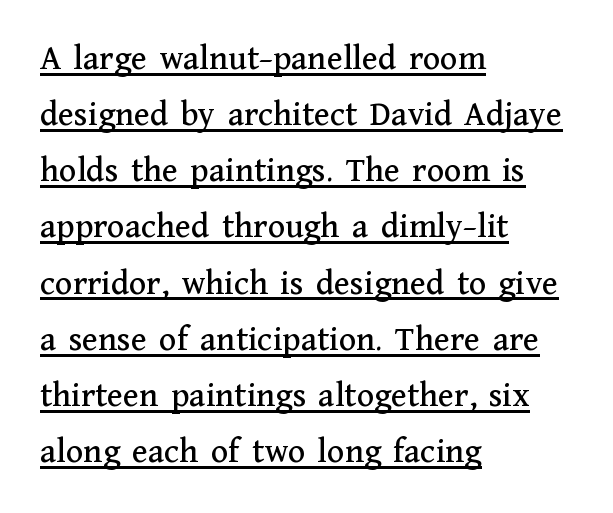
Q: Is the text italic (slanted)? A: No, it is upright.
Q: Is the typeface a serif or a sans-serif typeface? A: Serif.
Q: Is the text underlined? A: Yes.
Q: How is the paragraph aligned? A: Left-aligned.
Q: Is the spacing between letters normal or unusually wide? A: Normal.
Q: Is the spacing between lines tight, normal or loose? A: Normal.
Q: Width (condensed, normal, or wide)? A: Normal.
Q: Stroke contrast? A: Medium.
Q: x-height? A: Medium.
Q: Monospaced? A: No.
